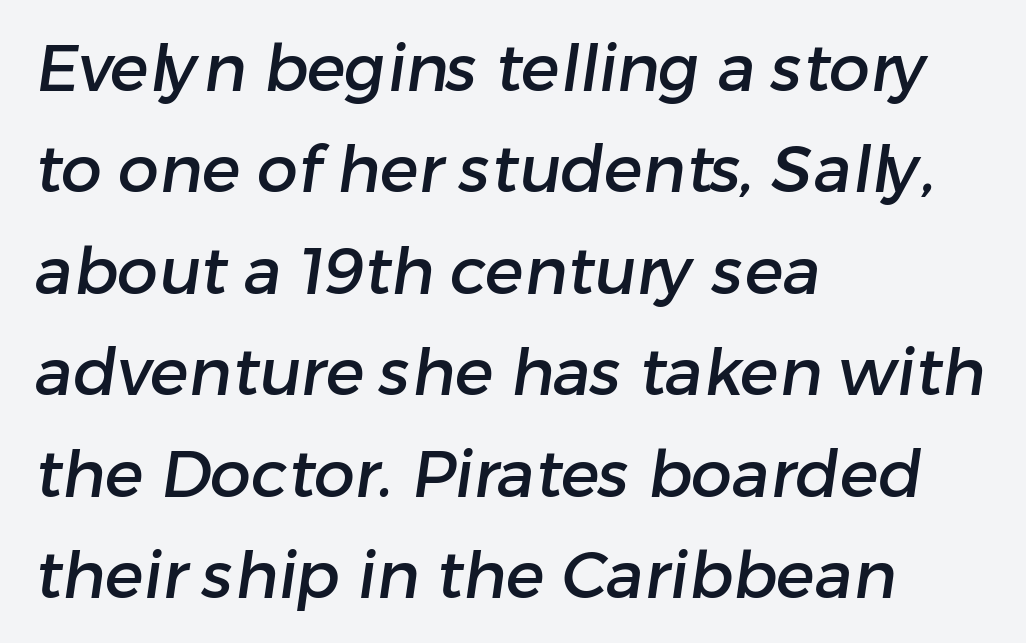
{"serif": "no", "width": "normal", "stroke_contrast": "low", "x_height": "medium", "monospaced": "no", "underline": "no", "align": "left", "line_spacing": "normal", "line_spacing_ratio": 1.56, "letter_spacing": "normal", "letter_spacing_em": 0.0, "glyph_px": 65}
